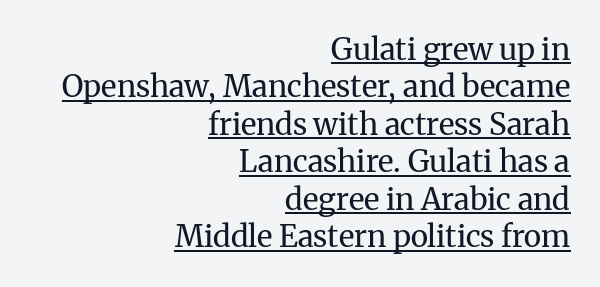
{"serif": "yes", "italic": "no", "bold": "no", "weight": "regular", "width": "normal", "stroke_contrast": "medium", "x_height": "medium", "monospaced": "no", "underline": "yes", "align": "right", "line_spacing": "normal", "line_spacing_ratio": 1.25, "letter_spacing": "normal", "letter_spacing_em": 0.0, "glyph_px": 30}
